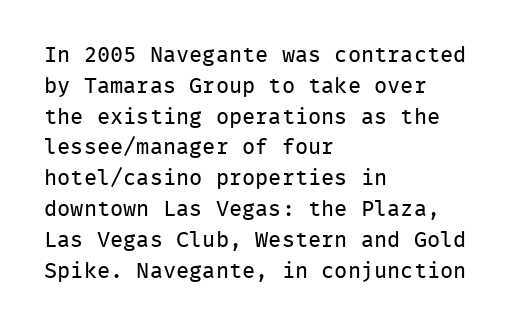
{"italic": "no", "bold": "no", "underline": "no", "align": "left", "line_spacing": "normal", "line_spacing_ratio": 1.4, "letter_spacing": "normal", "letter_spacing_em": 0.0, "glyph_px": 22}
